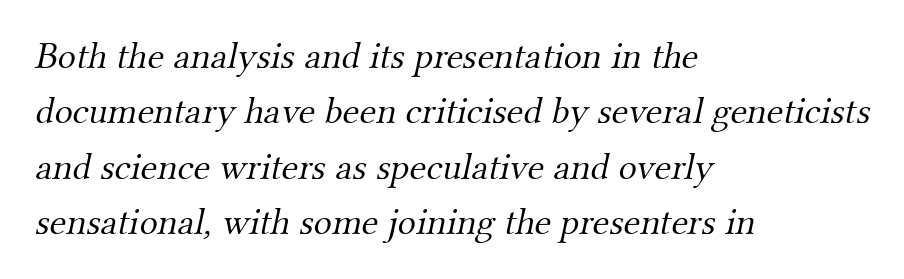
{"serif": "yes", "bold": "no", "weight": "light", "width": "normal", "stroke_contrast": "medium", "x_height": "small", "monospaced": "no", "underline": "no", "align": "left", "line_spacing": "normal", "line_spacing_ratio": 1.46, "letter_spacing": "normal", "letter_spacing_em": 0.0, "glyph_px": 38}
